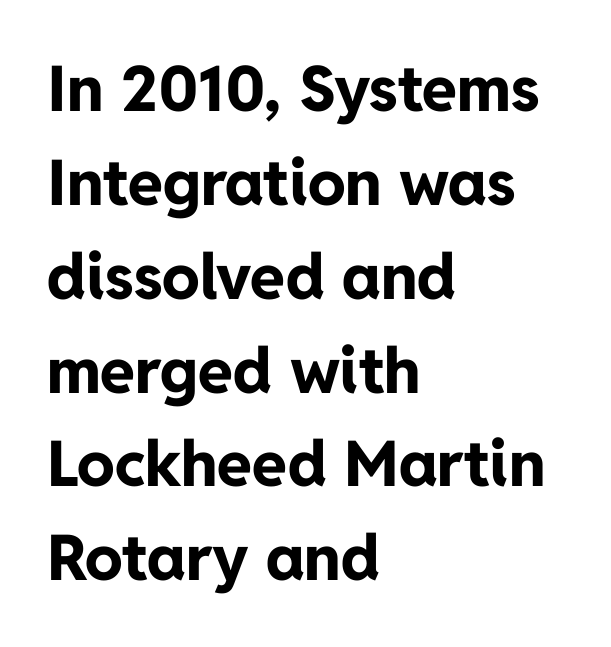
These lines are rendered in a variable-pitch font. Reading down the column, the eye jumps a familiar distance to each next line. The strokes are fattened all the way to bold. Does the lettering tilt? It doesn't — this is upright.
